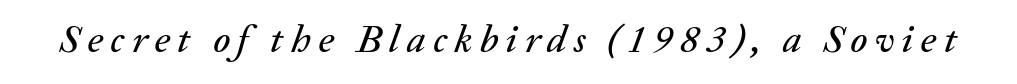
Q: Is the text italic (slanted)? A: Yes, it leans right by about 20 degrees.
Q: Is the text underlined? A: No.
Q: Width (condensed, normal, or wide)? A: Normal.
Q: Stroke contrast? A: Medium.
Q: x-height? A: Medium.
Q: Monospaced? A: No.
